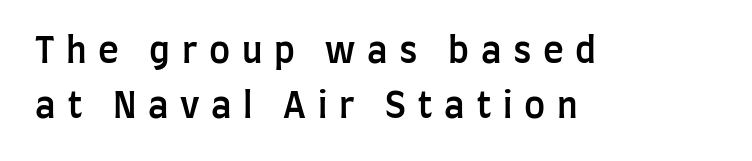
{"serif": "no", "italic": "no", "bold": "semi", "weight": "semibold", "width": "condensed", "stroke_contrast": "low", "x_height": "large", "monospaced": "no", "underline": "no", "align": "left", "line_spacing": "normal", "line_spacing_ratio": 1.58, "letter_spacing": "wide", "letter_spacing_em": 0.33, "glyph_px": 35}
